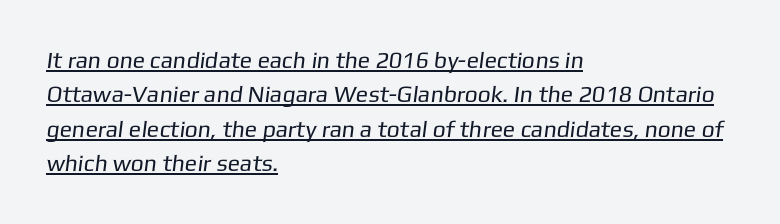
The image shows 23 px text type; set left-aligned, normal line spacing (1.5x), normal letter spacing, underlined.
